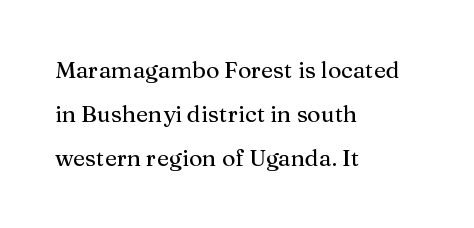
The space directly below the letters is spotless. Vertical spacing — loose. What stands out about the letter spacing? Nothing — it is the standard amount. Does the copy run flush right? No — it runs flush left.
